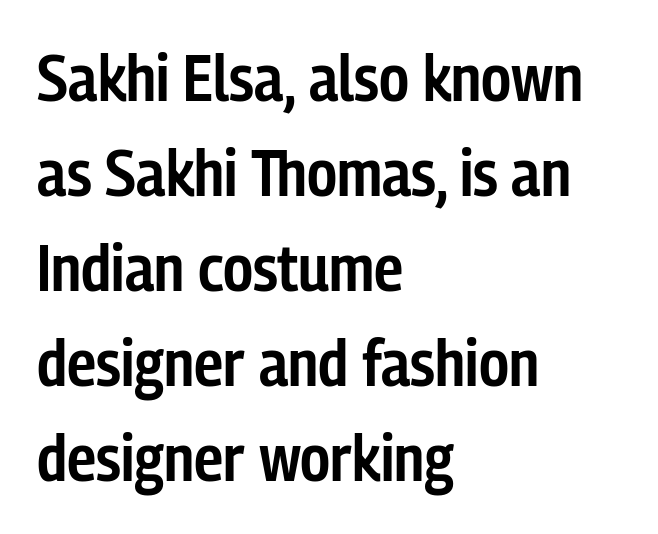
Q: Is the text bold? A: Semi-bold.
Q: Is the text italic (slanted)? A: No, it is upright.
Q: Is the typeface a serif or a sans-serif typeface? A: Sans-serif.
Q: Is the text underlined? A: No.
Q: How is the paragraph aligned? A: Left-aligned.
Q: Is the spacing between letters normal or unusually wide? A: Normal.
Q: Is the spacing between lines tight, normal or loose? A: Normal.
Q: Width (condensed, normal, or wide)? A: Condensed.
Q: Stroke contrast? A: Low.
Q: x-height? A: Medium.
Q: Monospaced? A: No.
